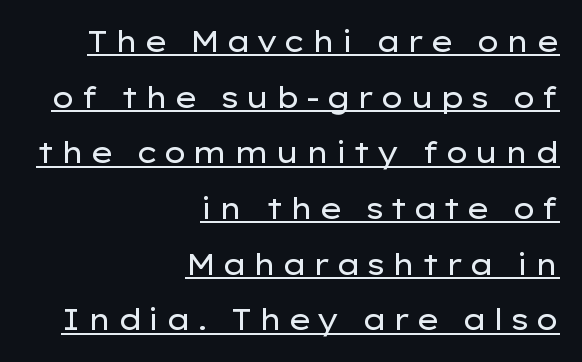
The typeface has the unassuming heft of standard copy or less. Baseline-to-baseline distance is far greater than the letter height. Is this a sans? Yes — the strokes have no serifs. Notice how the passage keeps a crisp vertical edge on the right only. This sample uses an upright cut, with every glyph sitting square on the baseline. The glyphs are accompanied by a horizontal stroke just below them.
